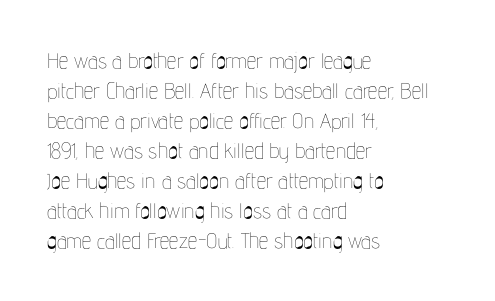
{"italic": "no", "bold": "no", "underline": "no", "align": "left", "line_spacing": "normal", "line_spacing_ratio": 1.43, "letter_spacing": "normal", "letter_spacing_em": 0.0, "glyph_px": 21}
